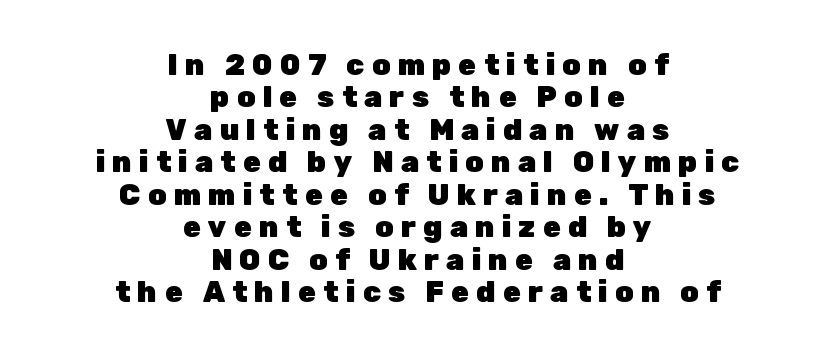
{"serif": "no", "italic": "no", "bold": "yes", "weight": "heavy", "width": "normal", "stroke_contrast": "low", "x_height": "medium", "monospaced": "no", "underline": "no", "align": "center", "line_spacing": "tight", "line_spacing_ratio": 1.12, "letter_spacing": "wide", "letter_spacing_em": 0.25, "glyph_px": 29}
